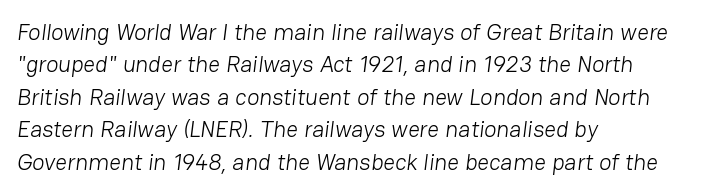
{"bold": "no", "underline": "no", "align": "left", "line_spacing": "normal", "line_spacing_ratio": 1.41, "letter_spacing": "normal", "letter_spacing_em": 0.0, "glyph_px": 23}
